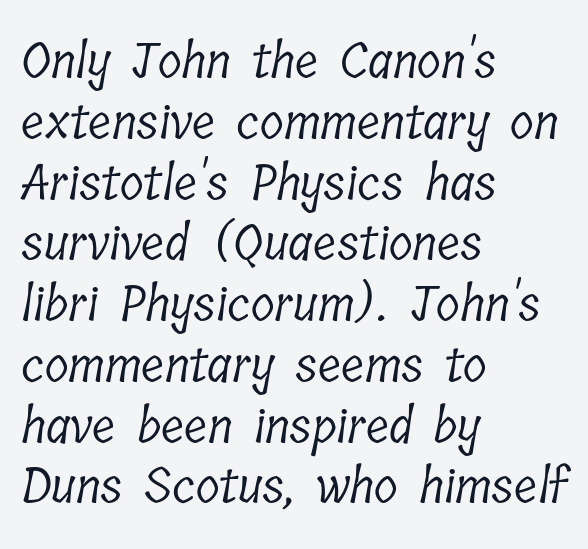
The image shows 49 px light, condensed serif type; set left-aligned, line spacing 1.24x, normal letter spacing, not underlined; low stroke contrast and a medium x-height.
